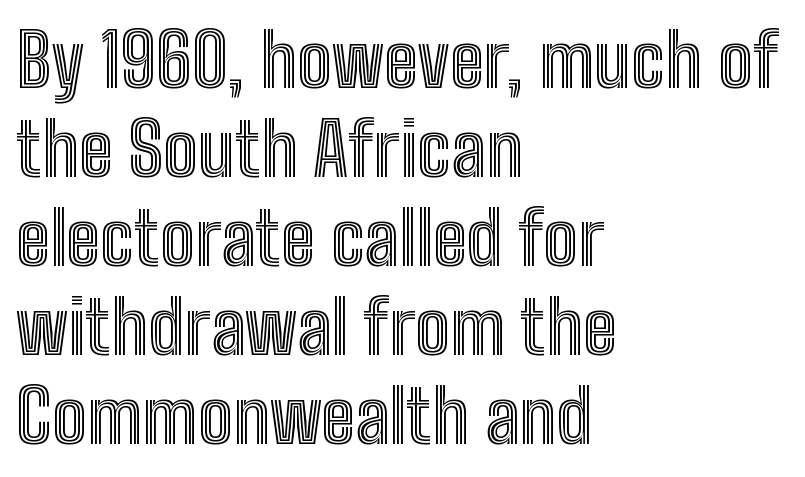
{"italic": "no", "width": "condensed", "x_height": "medium", "monospaced": "no", "underline": "no", "align": "left", "line_spacing_ratio": 1.22, "letter_spacing": "normal", "letter_spacing_em": 0.0, "glyph_px": 73}
